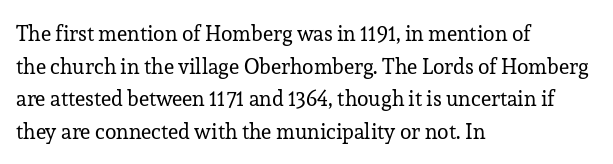
Q: Is the text bold? A: No.
Q: Is the text italic (slanted)? A: No, it is upright.
Q: Is the text underlined? A: No.
Q: How is the paragraph aligned? A: Left-aligned.
Q: Is the spacing between letters normal or unusually wide? A: Normal.
Q: Is the spacing between lines tight, normal or loose? A: Normal.
